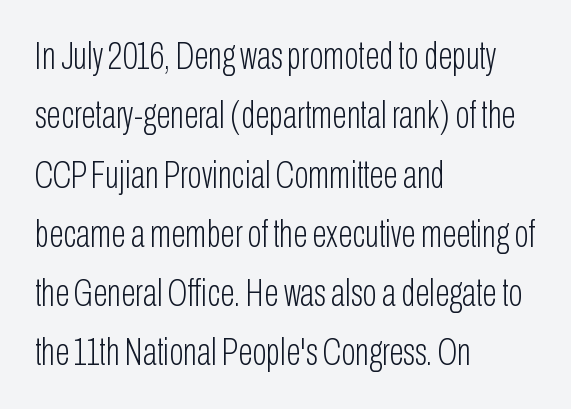
Q: Is the text bold? A: No.
Q: Is the text italic (slanted)? A: No, it is upright.
Q: Is the typeface a serif or a sans-serif typeface? A: Sans-serif.
Q: Is the text underlined? A: No.
Q: How is the paragraph aligned? A: Left-aligned.
Q: Is the spacing between letters normal or unusually wide? A: Normal.
Q: Is the spacing between lines tight, normal or loose? A: Normal.
Q: Width (condensed, normal, or wide)? A: Condensed.
Q: Stroke contrast? A: Low.
Q: x-height? A: Medium.
Q: Monospaced? A: No.
